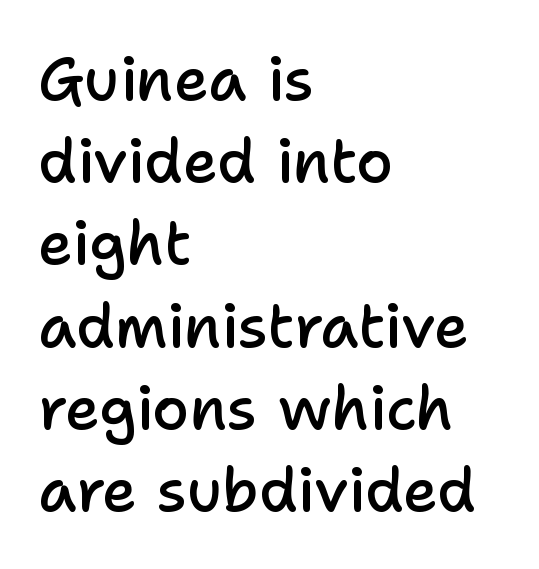
{"serif": "no", "italic": "no", "bold": "semi", "weight": "semibold", "width": "normal", "stroke_contrast": "low", "x_height": "medium", "monospaced": "no", "underline": "no", "align": "left", "line_spacing": "normal", "line_spacing_ratio": 1.37, "letter_spacing": "normal", "letter_spacing_em": 0.0, "glyph_px": 60}
